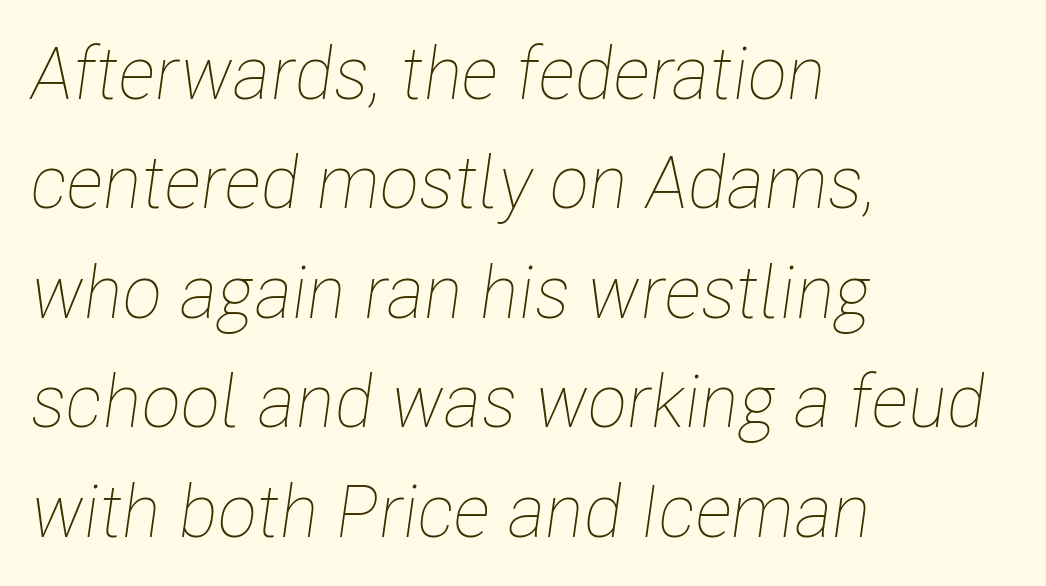
Q: Is the text bold? A: No.
Q: Is the text italic (slanted)? A: Yes, it leans right by about 8 degrees.
Q: Is the text underlined? A: No.
Q: How is the paragraph aligned? A: Left-aligned.
Q: Is the spacing between letters normal or unusually wide? A: Normal.
Q: Is the spacing between lines tight, normal or loose? A: Normal.
Q: Width (condensed, normal, or wide)? A: Condensed.
Q: Stroke contrast? A: Low.
Q: x-height? A: Medium.
Q: Monospaced? A: No.
